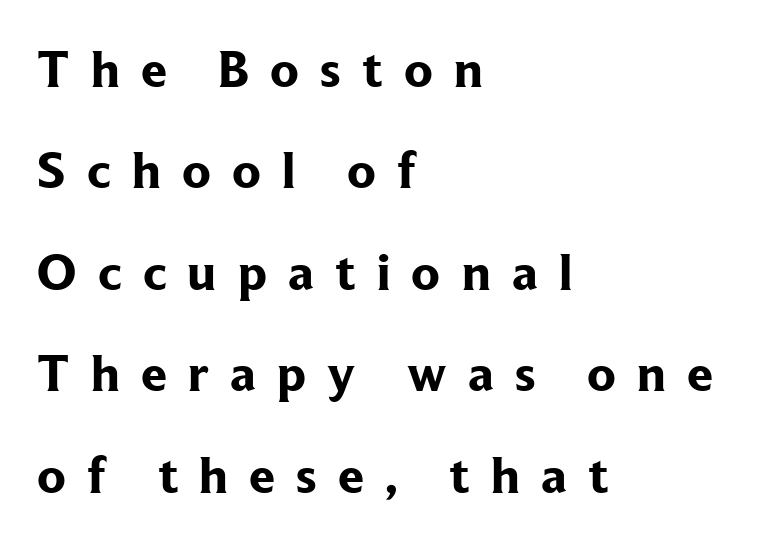
Old-style or modern, the face here clearly has serifs. These lines are rendered in a variable-pitch font. Rows of type keep a wide berth in the vertical direction. The sample has been set heavy, in full bold. The gap between lines stays unmarked. Does extra space separate the letters? Yes, quite a lot of it.
